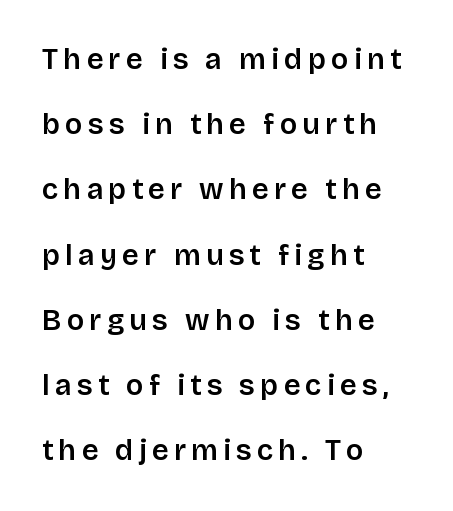
Characters remain perfectly vertical along every line. Serif or sans? Sans — the stroke terminals are bare. If you drew a ruler down the left edge, every line would touch it. The string is rendered with underlining switched off. The space between consecutive lines is lavish.
